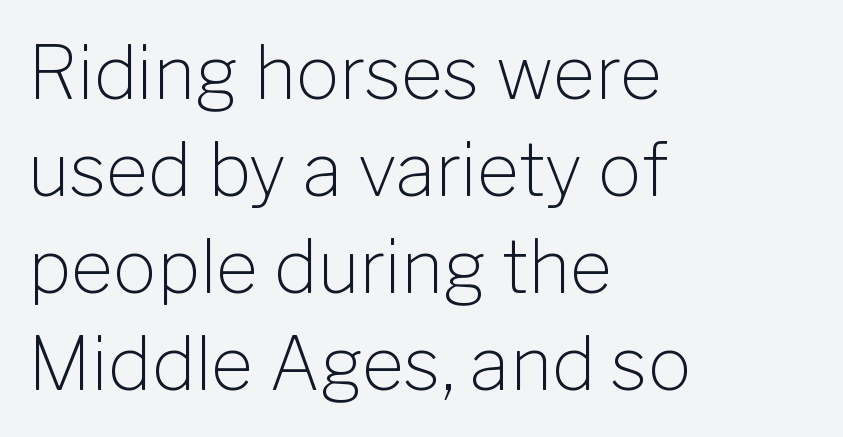
Q: Is the text bold? A: No.
Q: Is the text italic (slanted)? A: No, it is upright.
Q: Is the typeface a serif or a sans-serif typeface? A: Sans-serif.
Q: Is the text underlined? A: No.
Q: How is the paragraph aligned? A: Left-aligned.
Q: Is the spacing between letters normal or unusually wide? A: Normal.
Q: Is the spacing between lines tight, normal or loose? A: Normal.
Q: Width (condensed, normal, or wide)? A: Normal.
Q: Stroke contrast? A: Low.
Q: x-height? A: Medium.
Q: Monospaced? A: No.
